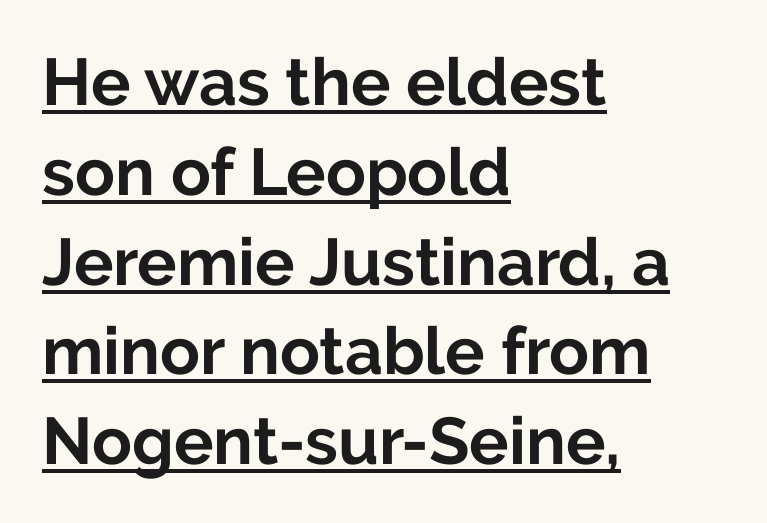
The image shows 66 px bold sans-serif type, upright; set left-aligned, normal line spacing (1.36x), normal letter spacing, underlined; low stroke contrast and a medium x-height.
